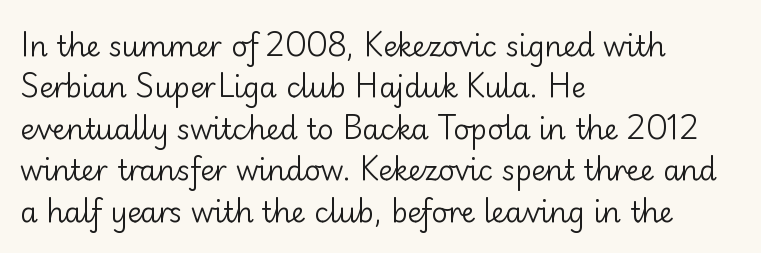
Q: Is the text bold? A: No.
Q: Is the text italic (slanted)? A: No, it is upright.
Q: Is the typeface a serif or a sans-serif typeface? A: Sans-serif.
Q: Is the text underlined? A: No.
Q: How is the paragraph aligned? A: Left-aligned.
Q: Is the spacing between letters normal or unusually wide? A: Normal.
Q: Is the spacing between lines tight, normal or loose? A: Normal.
Q: Width (condensed, normal, or wide)? A: Normal.
Q: Stroke contrast? A: Low.
Q: x-height? A: Small.
Q: Monospaced? A: No.
